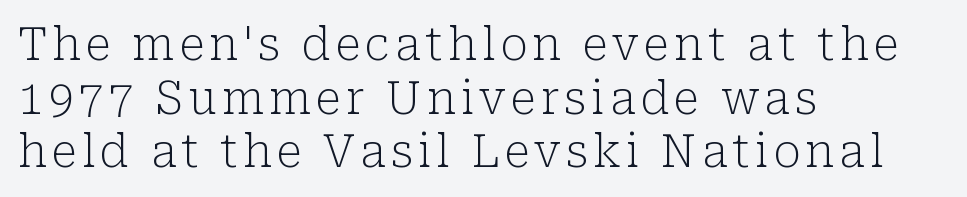
The image shows 45 px light serif type, upright; set left-aligned, line spacing 1.19x, not underlined; low stroke contrast and a medium x-height.
